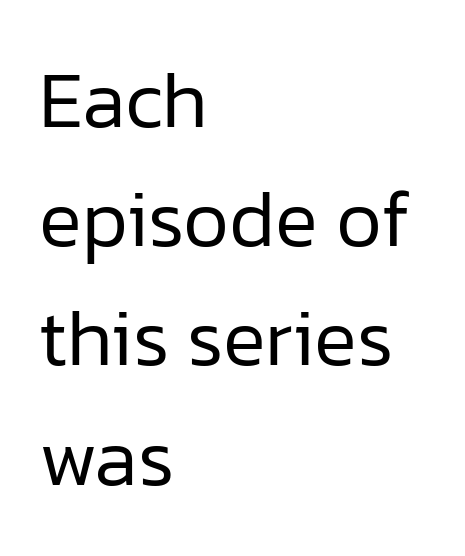
The image shows 80 px regular-weight sans-serif type, upright; set left-aligned, normal line spacing (1.49x), normal letter spacing, not underlined; low stroke contrast and a medium x-height.
